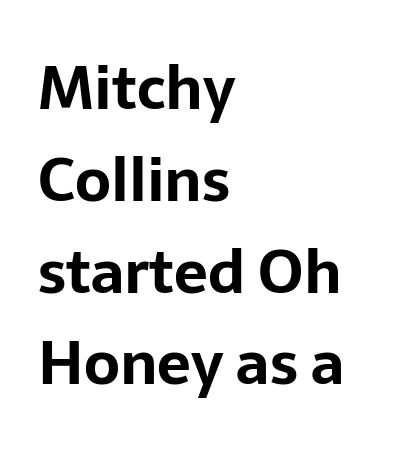
Nobody drew a line under any word here. Heft: maximum for text — a bold. Characters remain perfectly vertical along every line. Rows of type keep a routine distance in the vertical direction. The typeface chosen for these lines omits serifs.
